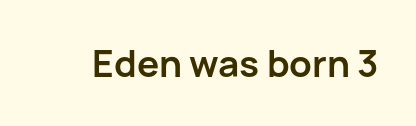
{"serif": "no", "italic": "no", "bold": "yes", "weight": "semibold", "width": "normal", "stroke_contrast": "low", "x_height": "medium", "monospaced": "no", "underline": "no", "letter_spacing": "normal", "letter_spacing_em": 0.0, "glyph_px": 37}
